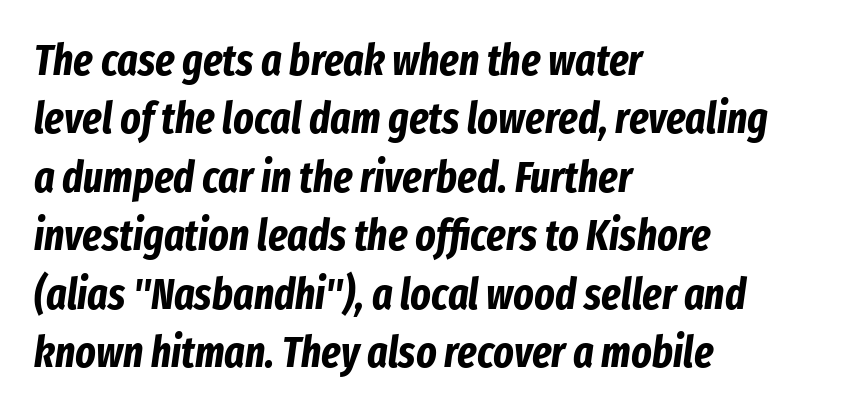
Q: Is the text bold? A: Yes.
Q: Is the text italic (slanted)? A: Yes, it leans right by about 8 degrees.
Q: Is the text underlined? A: No.
Q: How is the paragraph aligned? A: Left-aligned.
Q: Is the spacing between letters normal or unusually wide? A: Normal.
Q: Is the spacing between lines tight, normal or loose? A: Normal.
Q: Width (condensed, normal, or wide)? A: Condensed.
Q: Stroke contrast? A: Low.
Q: x-height? A: Medium.
Q: Monospaced? A: No.
